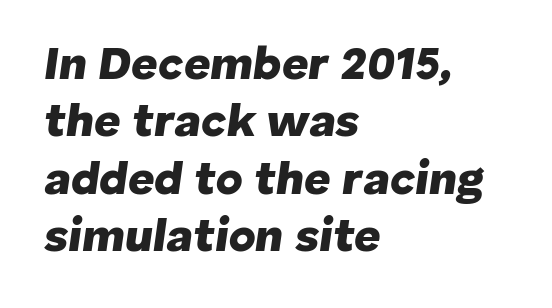
Is the type bold? Yes — the strokes are clearly thick and heavy. Whoever set this chose a conventional vertical rhythm. These lines were composed using italics. Typeset ragged right — the left edge is the straight one. Short note: letters normally spaced. This rendering features lettering with no underline.
